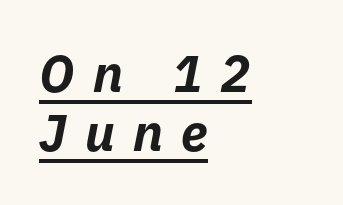
Q: Is the text bold? A: Yes.
Q: Is the text italic (slanted)? A: Yes, it leans right by about 11 degrees.
Q: Is the text underlined? A: Yes.
Q: How is the paragraph aligned? A: Left-aligned.
Q: Is the spacing between letters normal or unusually wide? A: Unusually wide.
Q: Is the spacing between lines tight, normal or loose? A: Tight.
Q: Width (condensed, normal, or wide)? A: Normal.
Q: Stroke contrast? A: Low.
Q: x-height? A: Medium.
Q: Monospaced? A: No.
